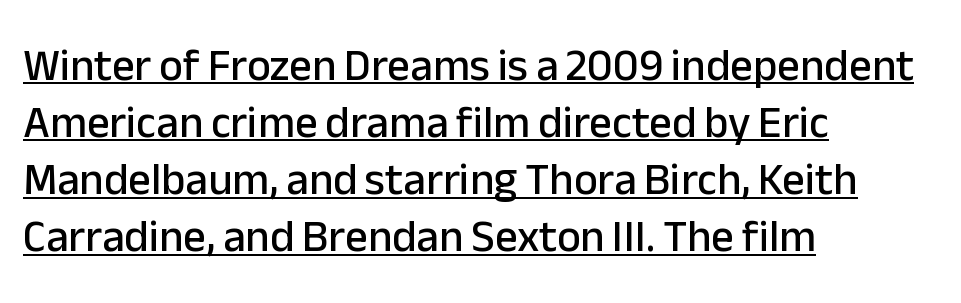
The image shows 45 px sans-serif type, upright; set left-aligned, normal line spacing (1.27x), normal letter spacing, underlined; low stroke contrast and a medium x-height.
